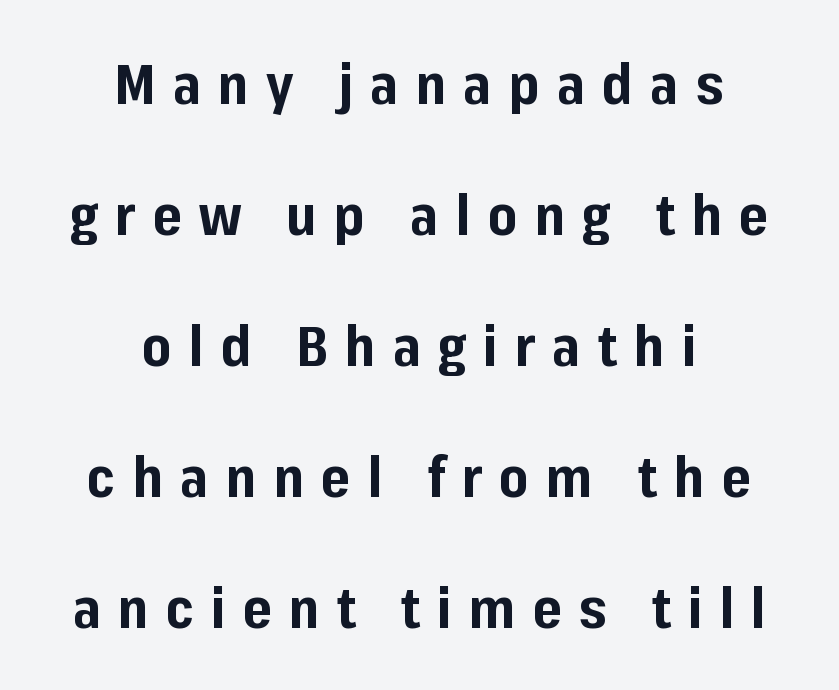
This rendering features lettering with no underline. Is the letter spacing exaggerated? Yes — the characters are pushed far apart. Strong, thick strokes mark this as bold type. The line-height multiplier appears high, well above default. Reading down the block, each line starts at a different indent, mirrored at its end. Is this a sans? Yes — the strokes have no serifs.
